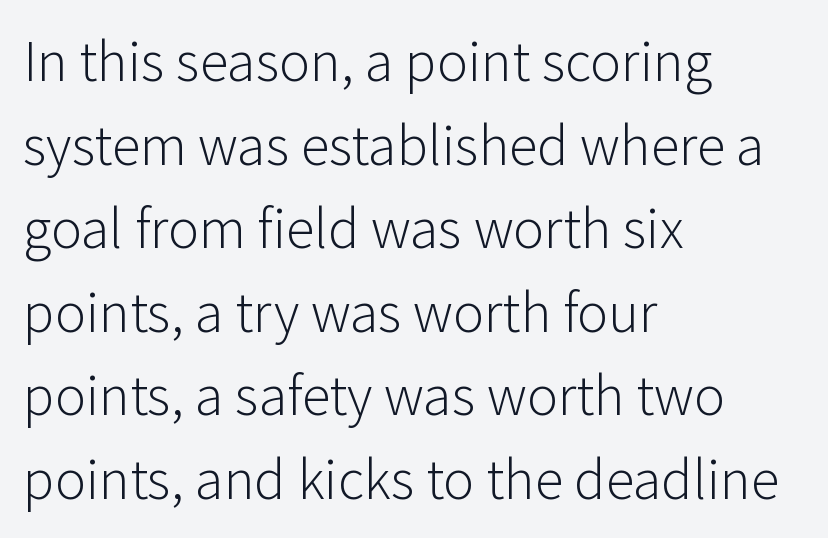
The image shows 58 px light sans-serif type, upright; set left-aligned, normal line spacing (1.44x), normal letter spacing, not underlined; low stroke contrast and a medium x-height.
